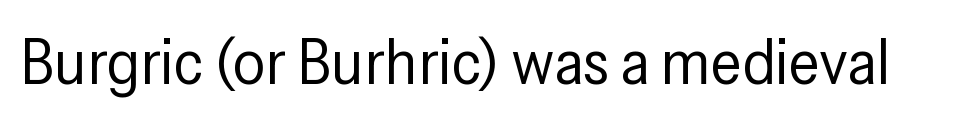
Q: Is the text bold? A: No.
Q: Is the text italic (slanted)? A: No, it is upright.
Q: Is the typeface a serif or a sans-serif typeface? A: Sans-serif.
Q: Is the text underlined? A: No.
Q: Is the spacing between letters normal or unusually wide? A: Normal.
Q: Width (condensed, normal, or wide)? A: Condensed.
Q: Stroke contrast? A: Low.
Q: x-height? A: Medium.
Q: Monospaced? A: No.
